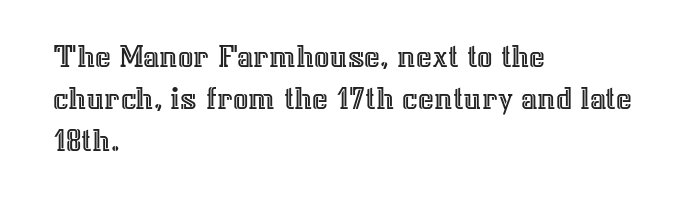
Compared with a centered layout, this one pins lines to the left instead. Tracking value appears to be zero — textbook default spacing. The rendering uses natural spacing where letterforms have individual widths. No word sits above an underline. Rendered with straight, roman letterforms.
